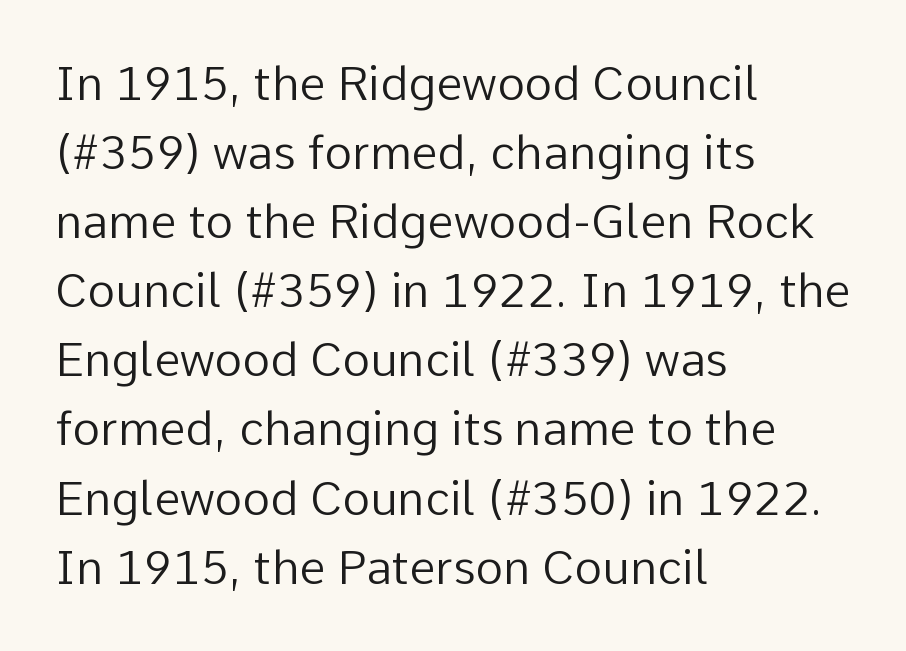
{"serif": "no", "italic": "no", "bold": "no", "weight": "regular", "width": "normal", "stroke_contrast": "low", "x_height": "medium", "monospaced": "no", "underline": "no", "align": "left", "line_spacing": "normal", "line_spacing_ratio": 1.47, "letter_spacing": "normal", "letter_spacing_em": 0.0, "glyph_px": 47}
